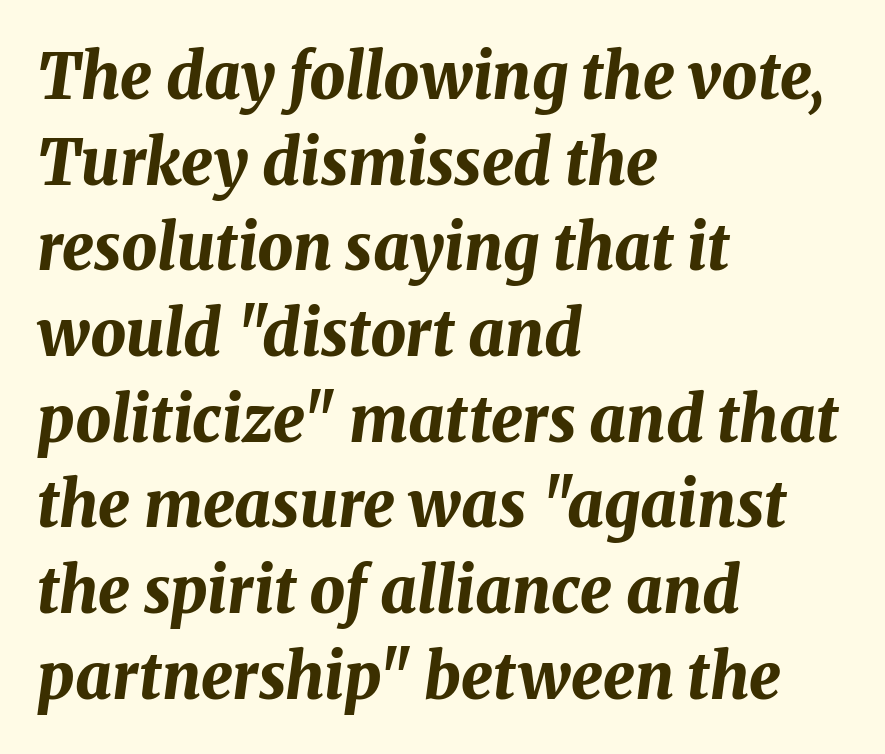
In terms of leading, this rendering sits right in the middle. Think of a printed novel: that variable character pitch is what you see here. Horizontally, the lines are justified to the leading edge only. When letters slant like this, we call the style italic. Glance below the letters and you will spot only blank space.
